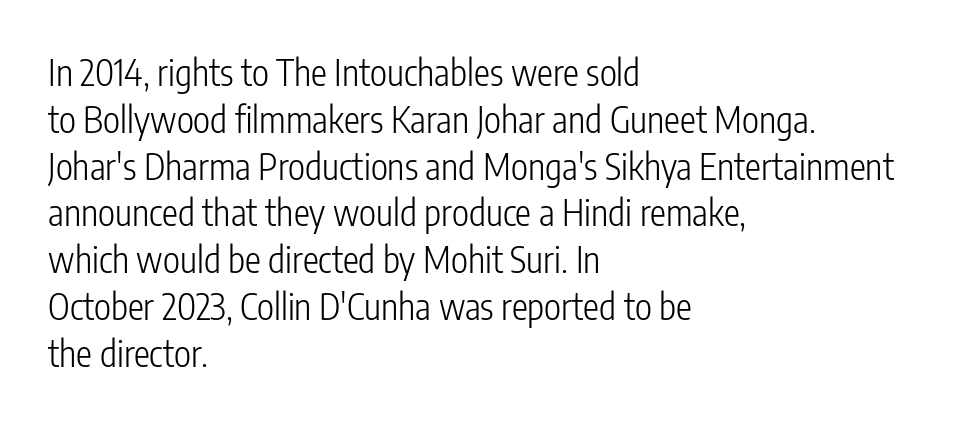
Nothing sits at the stroke ends, so this counts as sans-serif. Unlike italic type, these characters show no tilt at all. Rows of type keep a routine distance in the vertical direction. The passage shown is typed in a proportional face where columns would drift. The strokes carry an ordinary text weight at most.
